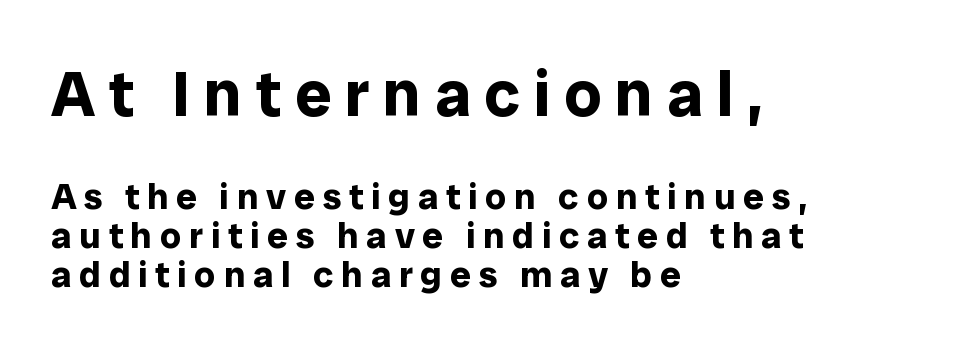
Q: Is the text bold? A: Yes.
Q: Is the text italic (slanted)? A: No, it is upright.
Q: Is the typeface a serif or a sans-serif typeface? A: Sans-serif.
Q: Is the text underlined? A: No.
Q: How is the paragraph aligned? A: Left-aligned.
Q: Is the spacing between letters normal or unusually wide? A: Unusually wide.
Q: Is the spacing between lines tight, normal or loose? A: Tight.
Q: Which block of text is set in a larger size, the first (top) or the second (bottom)? A: The first (top) one.
Q: Width (condensed, normal, or wide)? A: Normal.
Q: Stroke contrast? A: Low.
Q: x-height? A: Medium.
Q: Monospaced? A: No.
